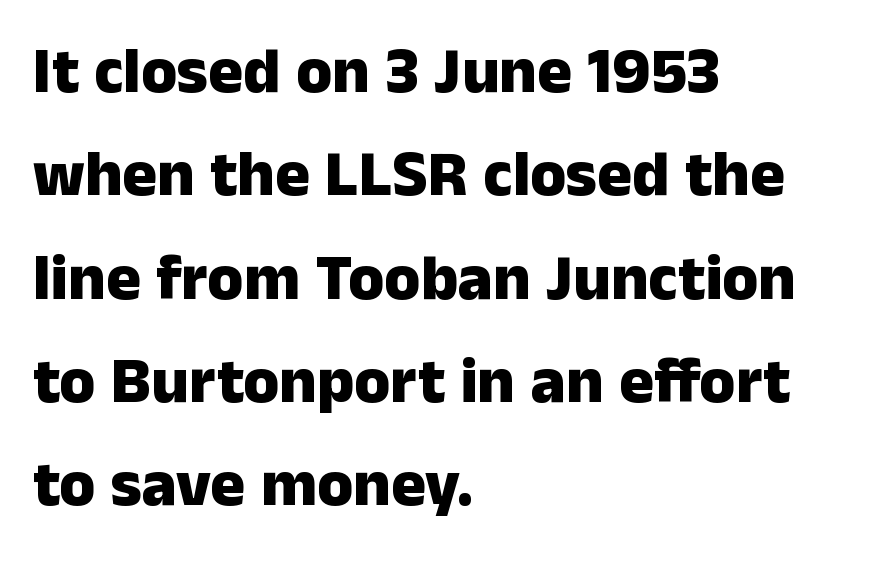
Q: Is the text bold? A: Yes.
Q: Is the text italic (slanted)? A: No, it is upright.
Q: Is the typeface a serif or a sans-serif typeface? A: Sans-serif.
Q: Is the text underlined? A: No.
Q: How is the paragraph aligned? A: Left-aligned.
Q: Is the spacing between letters normal or unusually wide? A: Normal.
Q: Is the spacing between lines tight, normal or loose? A: Normal.
Q: Width (condensed, normal, or wide)? A: Normal.
Q: Stroke contrast? A: Low.
Q: x-height? A: Medium.
Q: Monospaced? A: No.
